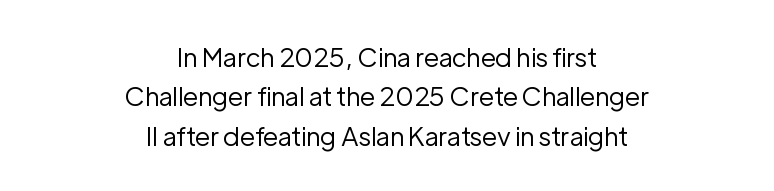
Q: Is the text bold? A: No.
Q: Is the text italic (slanted)? A: No, it is upright.
Q: Is the text underlined? A: No.
Q: How is the paragraph aligned? A: Centered.
Q: Is the spacing between letters normal or unusually wide? A: Normal.
Q: Is the spacing between lines tight, normal or loose? A: Normal.
